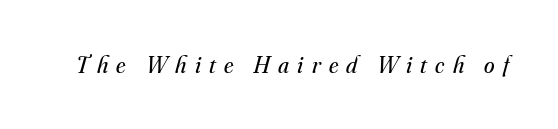
The image shows 24 px text type, italic (leaning right); set unusually wide letter spacing (+0.34 em), not underlined.
